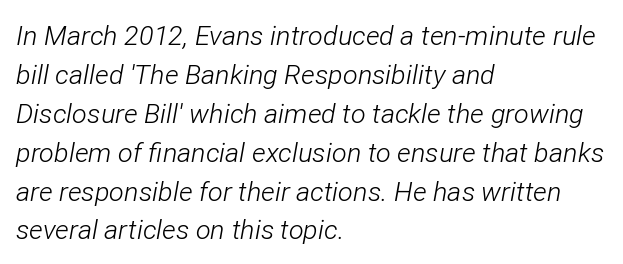
Style check: oblique. What's the leading like? Ordinary, nothing unusual. Students, note that the glyphs here touch the page at normal intervals. Underline: absent. If you drew a ruler down the left edge, every line would touch it.
